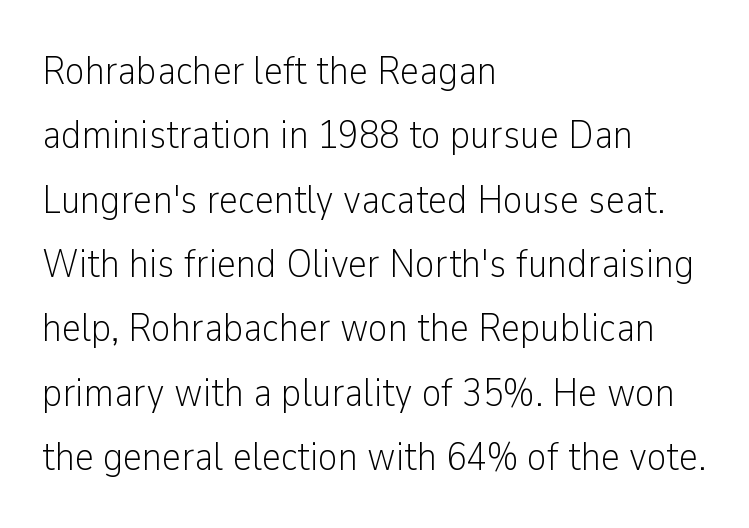
Q: Is the text bold? A: No.
Q: Is the text italic (slanted)? A: No, it is upright.
Q: Is the typeface a serif or a sans-serif typeface? A: Sans-serif.
Q: Is the text underlined? A: No.
Q: How is the paragraph aligned? A: Left-aligned.
Q: Is the spacing between letters normal or unusually wide? A: Normal.
Q: Is the spacing between lines tight, normal or loose? A: Normal.
Q: Width (condensed, normal, or wide)? A: Condensed.
Q: Stroke contrast? A: Low.
Q: x-height? A: Medium.
Q: Monospaced? A: No.
